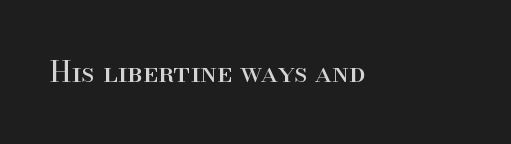
The passage shown is typed in a proportional face where columns would drift. Small tapered or slab feet sit at the stroke ends, so this counts as serif. Words appear dense and cohesive because spacing is normal. Ordinary non-slanted type is in use. Letters rest on an invisible, unmarked baseline. These glyphs show unthickened strokes, regular width or finer.
